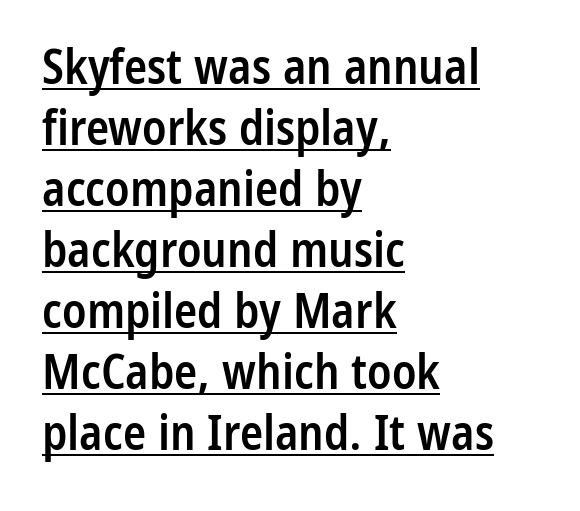
The image shows 48 px semibold, condensed sans-serif type, upright; set left-aligned, normal line spacing (1.27x), normal letter spacing, underlined; low stroke contrast and a medium x-height.
